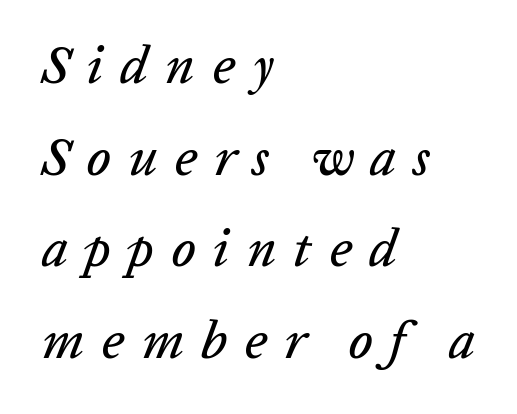
Rendered with sloped, italic letterforms. This rendering widens character spacing well past its baseline value. Do the characters align in a grid? No, the font is proportional. Notice how the passage keeps a crisp vertical edge on the left only. Check the space under the baseline: it is left empty.
